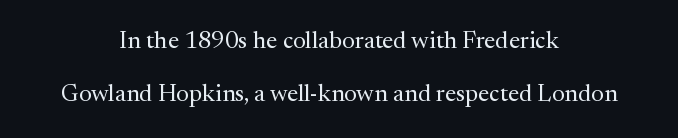
{"italic": "no", "bold": "no", "underline": "no", "align": "center", "line_spacing": "loose", "line_spacing_ratio": 2.2, "letter_spacing": "normal", "letter_spacing_em": 0.0, "glyph_px": 24}
